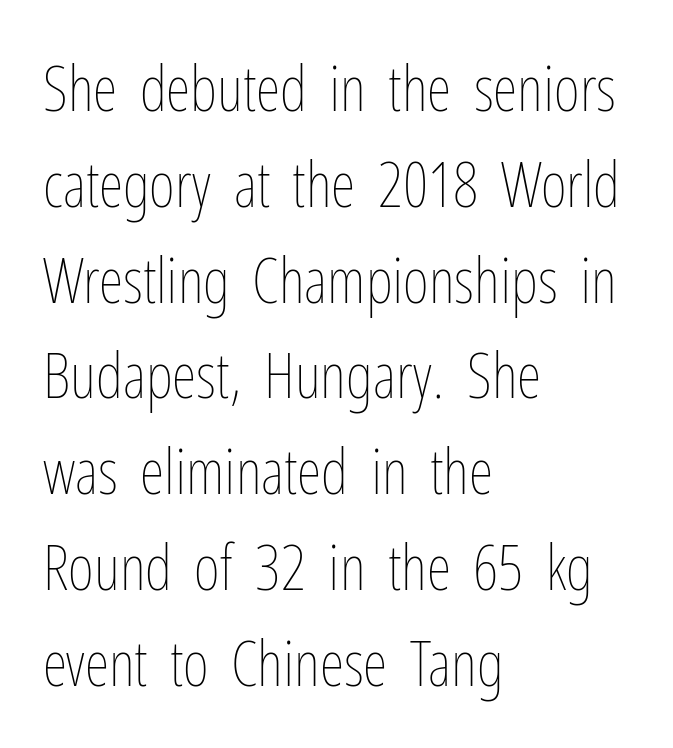
You could not count columns in this text — the font is proportionally spaced. The weight would be labelled regular, book, light, or lighter still. These lines stack with their left ends in a neat column. Letter spacing: default. No italicization has been applied; the sample stays upright. The designer left line spacing at the default.
